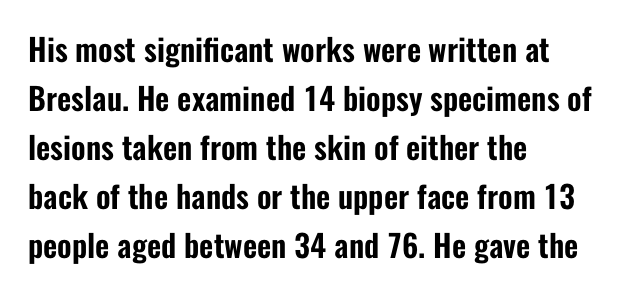
The letters advance in unequal steps, a hallmark of proportional type. Regarding serifs, this sample does without them. Inter-character spacing is left at the font's built-in metrics. Style check: upright.
